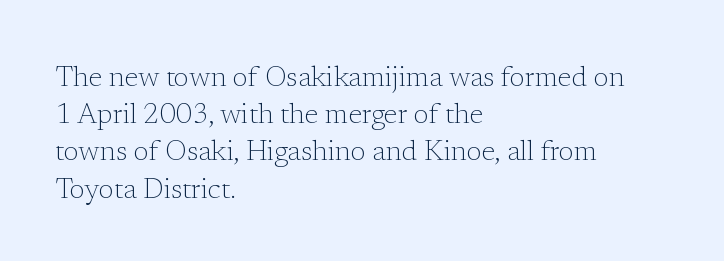
Clear beneath every line of the passage. The passage is arranged the way most books set body copy — flush left. Regarding leading, the lines here are spaced in the standard way. Glyph-to-glyph distance matches everyday printed text. You could not count columns in this text — the font is proportionally spaced. Weight class: somewhere from thin through regular.
